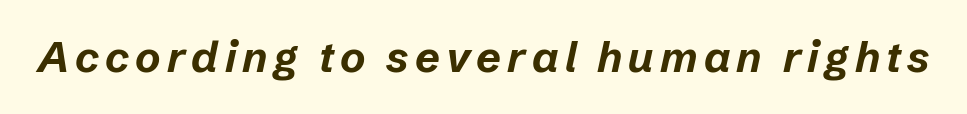
Q: Is the text bold? A: Yes.
Q: Is the text italic (slanted)? A: Yes, it leans right by about 12 degrees.
Q: Is the text underlined? A: No.
Q: Width (condensed, normal, or wide)? A: Normal.
Q: Stroke contrast? A: Low.
Q: x-height? A: Medium.
Q: Monospaced? A: No.
